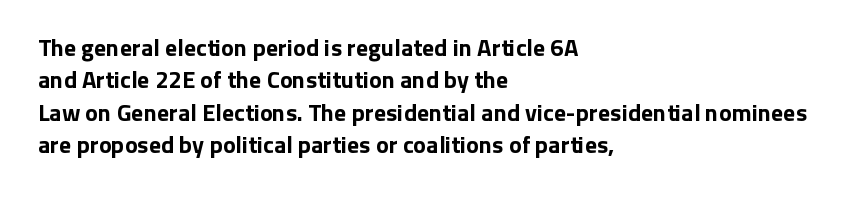
Whoever set this chose a conventional vertical rhythm. Emphasis by weight is at full strength: bold. The setting favours the left margin, as ordinary paragraphs usually do. Glance below the letters and you will spot only blank space. Rendered with straight, roman letterforms.
